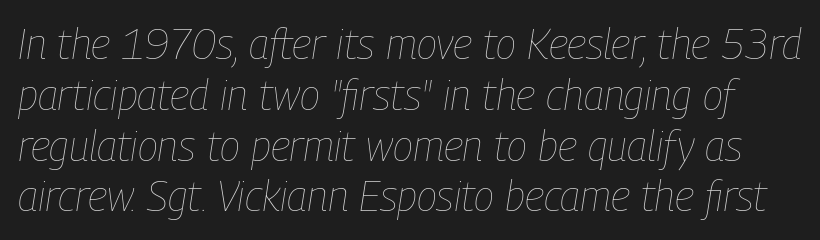
The image shows 42 px thin, condensed type, italic (leaning right); set line spacing 1.21x, normal letter spacing, not underlined; low stroke contrast and a medium x-height.
